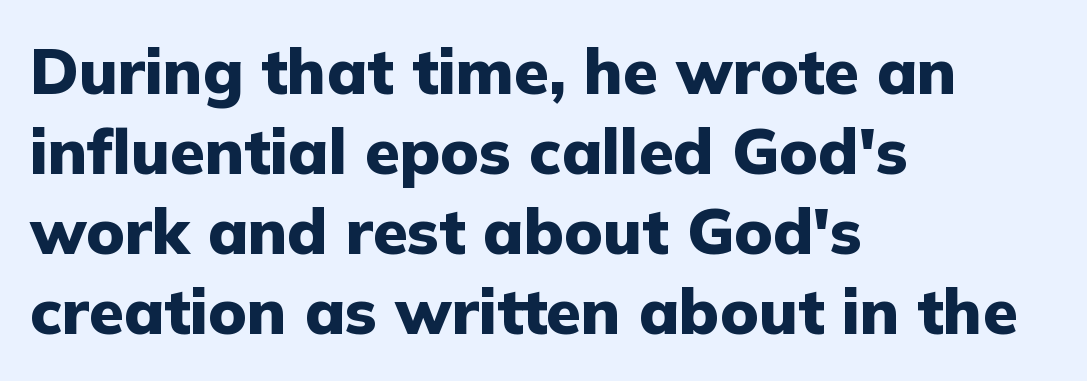
These lines carry a lot of weight — the face is fully bold. The font's upright variant was chosen for this text. Check the space under the baseline: it is left empty. Line spacing here is normal. Does the copy run flush right? No — it runs flush left.
